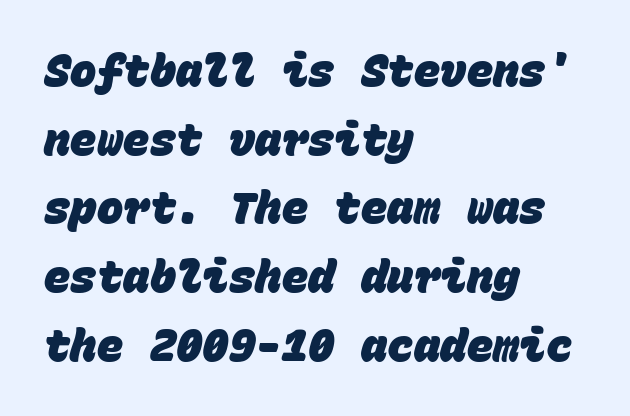
Regarding serifs, this sample does without them. This rendering uses left alignment, leaving the right contour irregular. Underlining? Definitely not there. The passage shown stacks its lines at a standard gap. The face used here is rendered with its standard letterfit.
